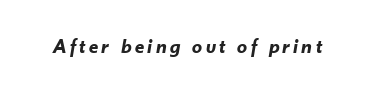
It's the slanting kind of type. Descenders hang freely into open space. Set as a true bold cut, around the 700 mark.
